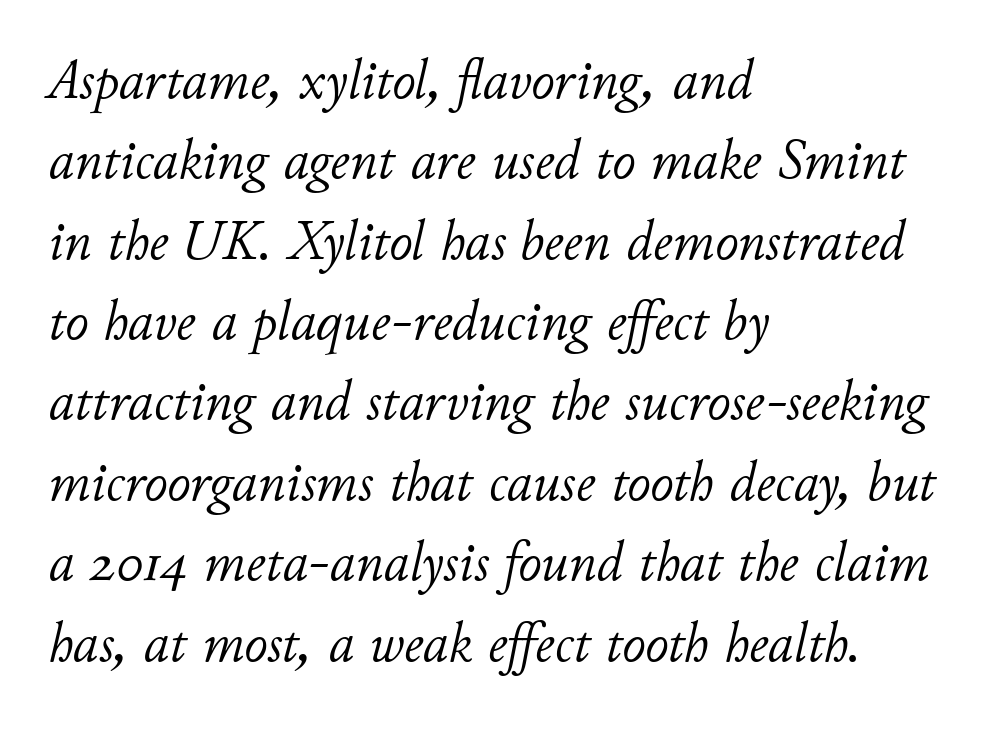
A typesetter would call this zero additional tracking. Underline: absent. Emphasis-style slanted type is in use. The space between consecutive lines is moderate. Stems here are at most as thick as an everyday book face. Does the copy run flush right? No — it runs flush left.
